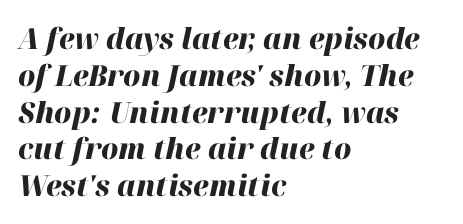
Q: Is the text bold? A: Yes.
Q: Is the text italic (slanted)? A: Yes, it leans right by about 12 degrees.
Q: Is the text underlined? A: No.
Q: How is the paragraph aligned? A: Left-aligned.
Q: Is the spacing between letters normal or unusually wide? A: Normal.
Q: Is the spacing between lines tight, normal or loose? A: Normal.
Q: Width (condensed, normal, or wide)? A: Normal.
Q: Stroke contrast? A: High.
Q: x-height? A: Medium.
Q: Monospaced? A: No.
